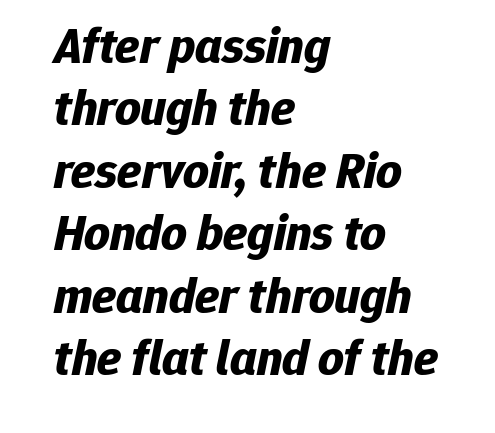
The image shows 50 px bold type, italic (leaning right); set left-aligned, normal line spacing (1.25x), normal letter spacing, not underlined; low stroke contrast and a medium x-height.
